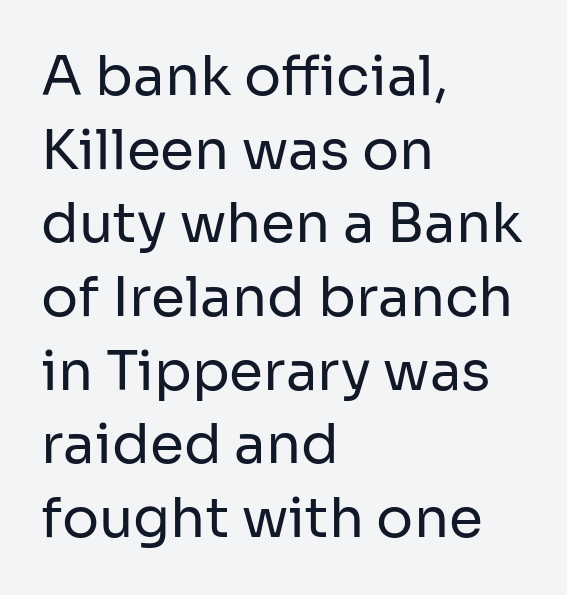
Q: Is the text bold? A: No.
Q: Is the text italic (slanted)? A: No, it is upright.
Q: Is the typeface a serif or a sans-serif typeface? A: Sans-serif.
Q: Is the text underlined? A: No.
Q: How is the paragraph aligned? A: Left-aligned.
Q: Is the spacing between letters normal or unusually wide? A: Normal.
Q: Is the spacing between lines tight, normal or loose? A: Normal.
Q: Width (condensed, normal, or wide)? A: Normal.
Q: Stroke contrast? A: Low.
Q: x-height? A: Medium.
Q: Monospaced? A: No.
